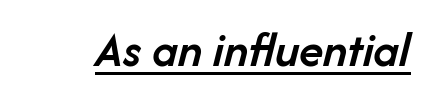
{"italic": "yes", "lean": "right", "slant_degrees": 14, "bold": "semi", "weight": "semibold", "width": "normal", "stroke_contrast": "low", "x_height": "medium", "monospaced": "no", "underline": "yes", "letter_spacing": "normal", "letter_spacing_em": 0.0, "glyph_px": 50}
